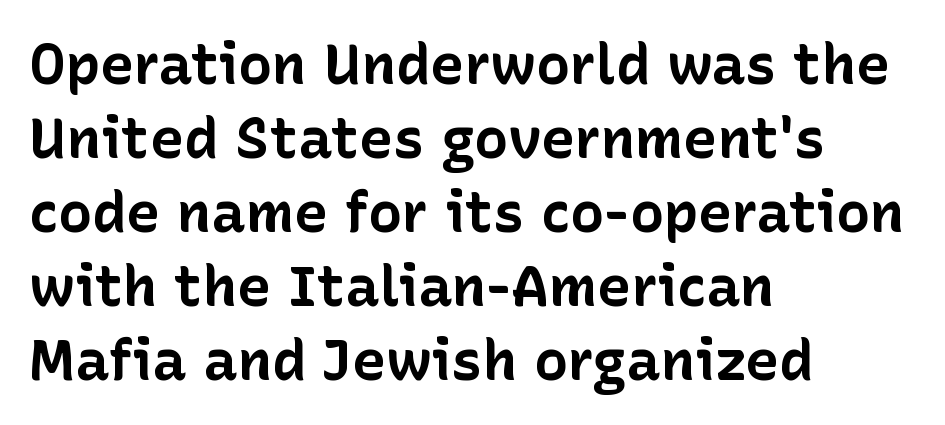
Designer's note — italics off, roman on. Here the designer chose a conventional face with non-uniform glyph widths. The zone under the glyphs is completely vacant. This rendering employs a face without finishing strokes, i.e., a sans-serif. Line beginnings align vertically; line endings do not. I'd describe the lettering as bold — thick and assertive.
